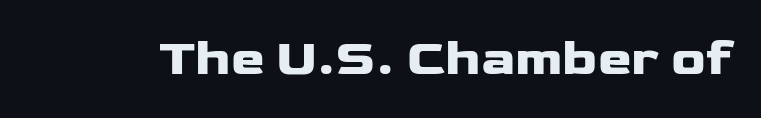
The image shows 51 px heavy, wide sans-serif type, upright; set normal letter spacing, not underlined; low stroke contrast and a medium x-height.
